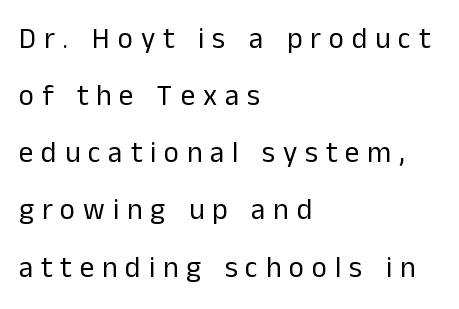
A great deal of white space separates one row of letters from the next. Bare-footed words on every line. Honestly, the letter spacing is so wide it's the main thing you notice. To sum up the face: it is a sans, with no serifs. When letters stand straight like this, we call the style roman or upright. Does the copy run flush right? No — it runs flush left.
